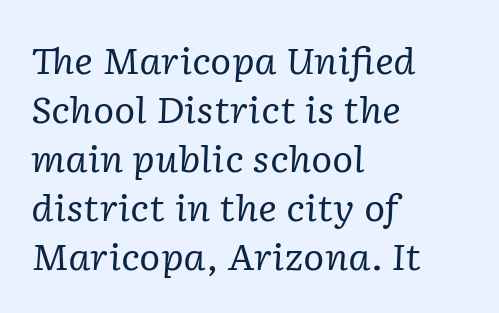
{"serif": "yes", "italic": "yes", "lean": "right", "slant_degrees": 2, "bold": "no", "weight": "regular", "width": "normal", "stroke_contrast": "low", "x_height": "medium", "monospaced": "no", "underline": "no", "align": "left", "line_spacing": "normal", "line_spacing_ratio": 1.36, "letter_spacing": "normal", "letter_spacing_em": 0.0, "glyph_px": 36}
